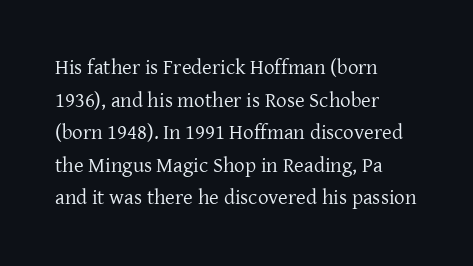
The axis of the letterforms is exactly vertical. Here the glyphs are tracked normally, forming tight word shapes. Descenders hang freely into open space. Line beginnings align vertically; line endings do not. The rows are spaced the way most documents space them.
